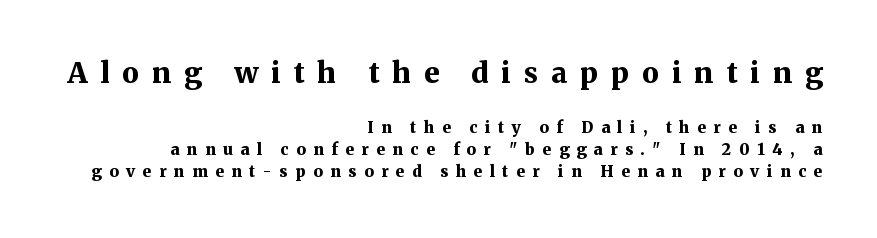
The image shows 28 px bold serif type, upright; set right-aligned, normal line spacing (1.4x), unusually wide letter spacing (+0.47 em), not underlined; the first (top) block is 1.75x larger; medium stroke contrast and a medium x-height.
